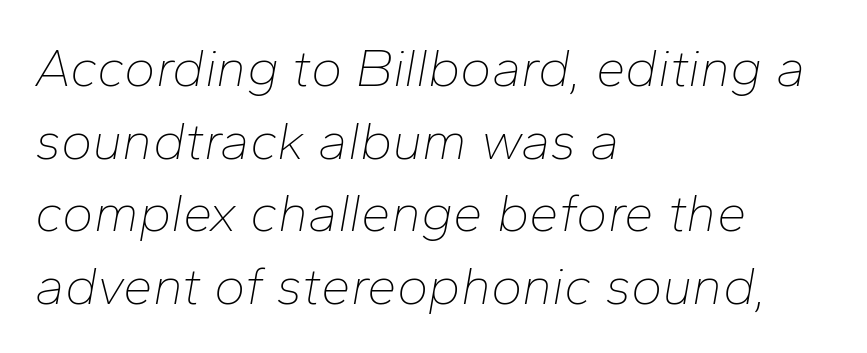
The image shows 53 px thin type, italic (leaning right); set left-aligned, normal line spacing (1.37x), normal letter spacing, not underlined; low stroke contrast and a medium x-height.
